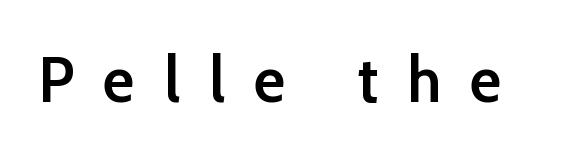
Q: Is the text bold? A: Semi-bold.
Q: Is the text italic (slanted)? A: No, it is upright.
Q: Is the typeface a serif or a sans-serif typeface? A: Sans-serif.
Q: Is the text underlined? A: No.
Q: Is the spacing between letters normal or unusually wide? A: Unusually wide.
Q: Width (condensed, normal, or wide)? A: Normal.
Q: Stroke contrast? A: Low.
Q: x-height? A: Medium.
Q: Monospaced? A: No.
